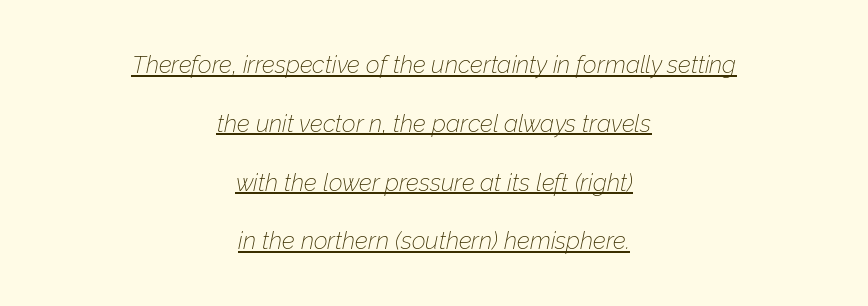
{"italic": "yes", "lean": "right", "slant_degrees": 12, "bold": "no", "underline": "yes", "align": "center", "line_spacing": "loose", "line_spacing_ratio": 2.45, "letter_spacing": "normal", "letter_spacing_em": 0.0, "glyph_px": 24}
